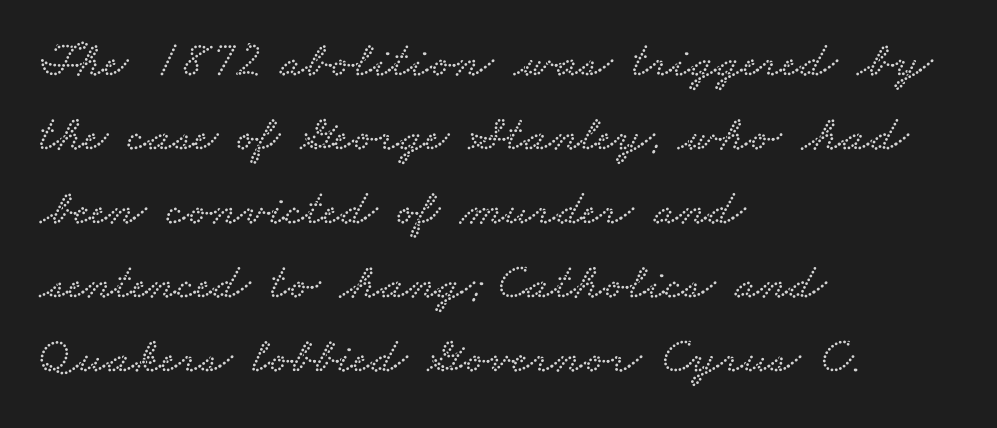
Q: Is the typeface a serif or a sans-serif typeface? A: Serif.
Q: Is the text underlined? A: No.
Q: How is the paragraph aligned? A: Left-aligned.
Q: Is the spacing between letters normal or unusually wide? A: Normal.
Q: Is the spacing between lines tight, normal or loose? A: Normal.
Q: Width (condensed, normal, or wide)? A: Wide.
Q: Stroke contrast? A: Low.
Q: x-height? A: Small.
Q: Monospaced? A: No.
